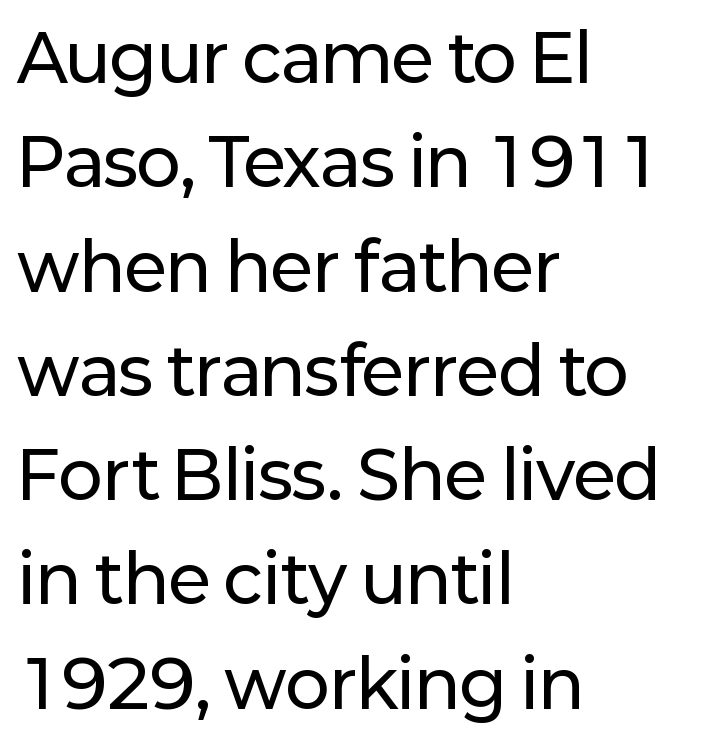
Q: Is the text italic (slanted)? A: No, it is upright.
Q: Is the typeface a serif or a sans-serif typeface? A: Sans-serif.
Q: Is the text underlined? A: No.
Q: How is the paragraph aligned? A: Left-aligned.
Q: Is the spacing between letters normal or unusually wide? A: Normal.
Q: Is the spacing between lines tight, normal or loose? A: Normal.
Q: Width (condensed, normal, or wide)? A: Normal.
Q: Stroke contrast? A: Low.
Q: x-height? A: Medium.
Q: Monospaced? A: No.
